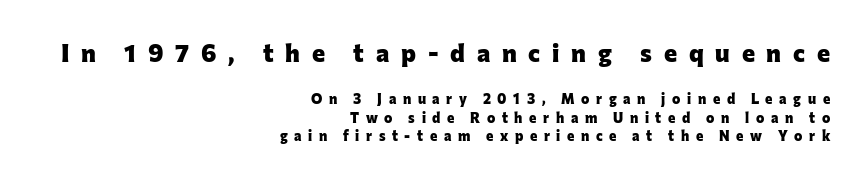
The image shows 25 px bold type, upright; set right-aligned, normal line spacing (1.33x), unusually wide letter spacing (+0.47 em), not underlined; the first (top) block is 1.79x larger.
